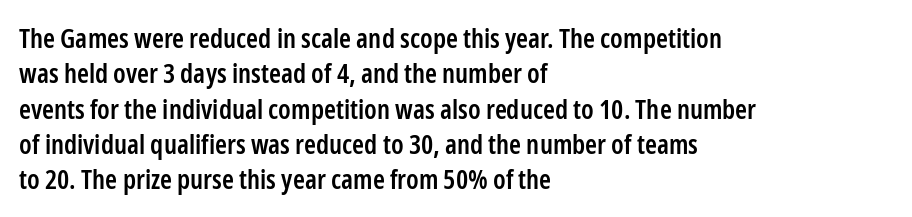
The image shows 27 px text type, upright; set left-aligned, normal line spacing (1.31x), normal letter spacing, not underlined.
